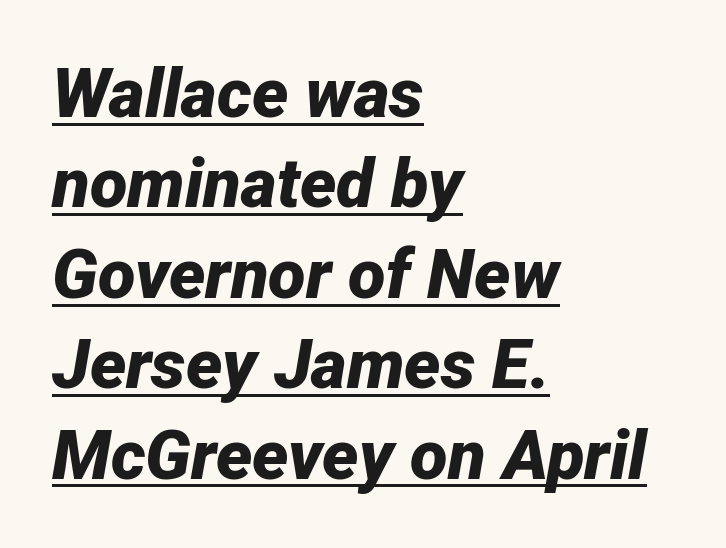
The image shows 69 px bold type, italic (leaning right); set left-aligned, normal line spacing (1.31x), normal letter spacing, underlined; low stroke contrast and a medium x-height.
